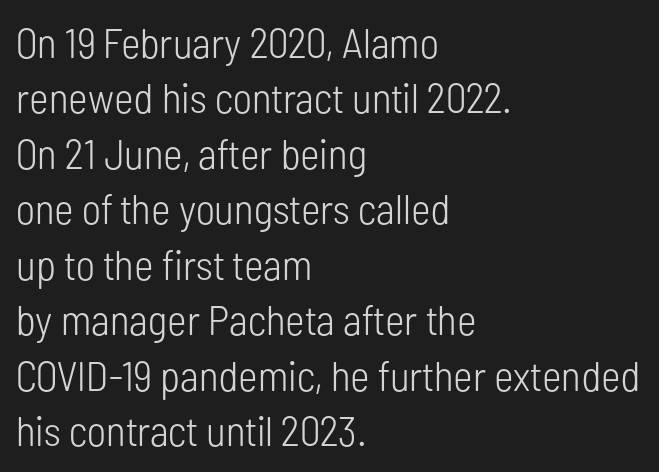
This is not heavy type; no bold has been used. The lettering holds an erect, upright posture throughout. The space between consecutive lines is moderate. In terms of letterspacing, this is plain default setting.
